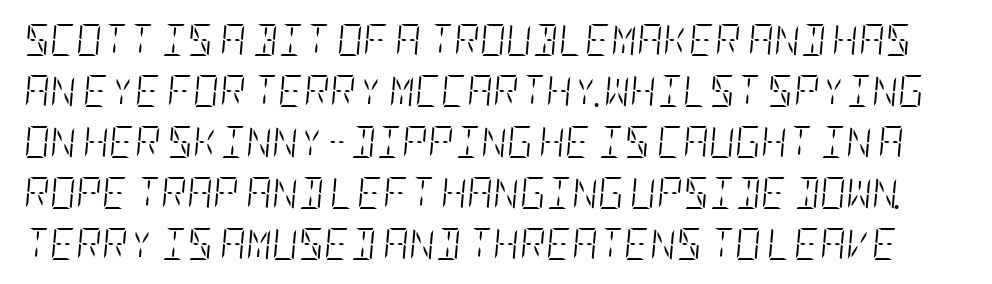
{"italic": "yes", "lean": "right", "slant_degrees": 5, "bold": "no", "weight": "light", "width": "condensed", "stroke_contrast": "low", "x_height": "large", "underline": "no", "line_spacing": "normal", "line_spacing_ratio": 1.59, "letter_spacing": "normal", "letter_spacing_em": 0.0, "glyph_px": 32}
